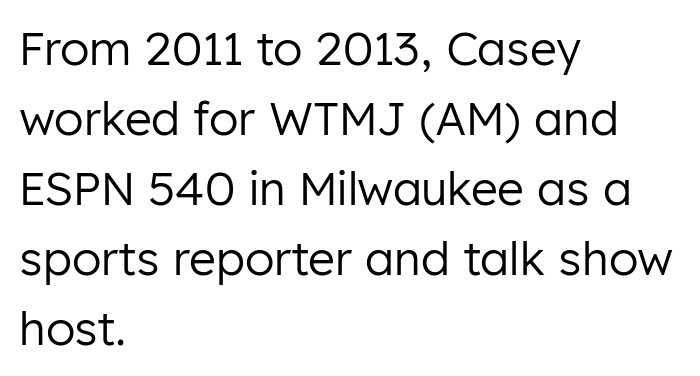
The image shows 46 px regular-weight sans-serif type, upright; set left-aligned, normal line spacing (1.52x), normal letter spacing, not underlined; low stroke contrast and a medium x-height.
